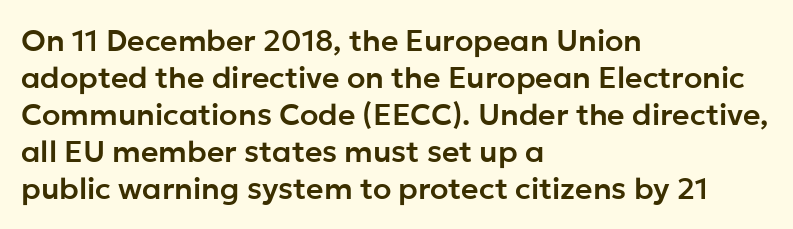
The image shows 30 px sans-serif type, upright; set left-aligned, line spacing 1.23x, normal letter spacing, not underlined; low stroke contrast and a medium x-height.
